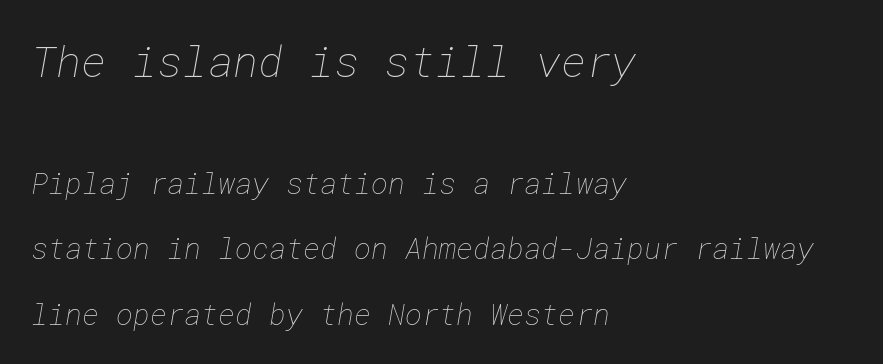
The image shows 43 px thin type; set left-aligned, loose line spacing (2.26x), normal letter spacing, not underlined; the first (top) block is 1.48x larger; low stroke contrast and a medium x-height.
